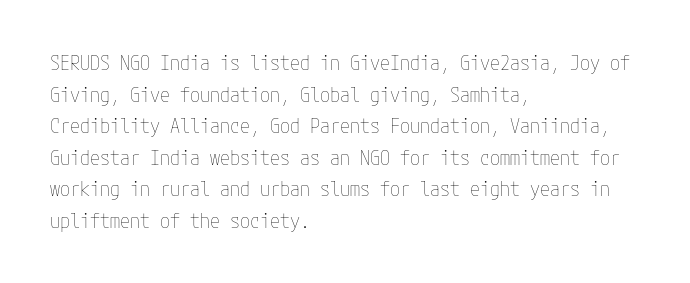
The image shows 20 px text type, upright; set left-aligned, normal line spacing (1.58x), normal letter spacing, not underlined.
